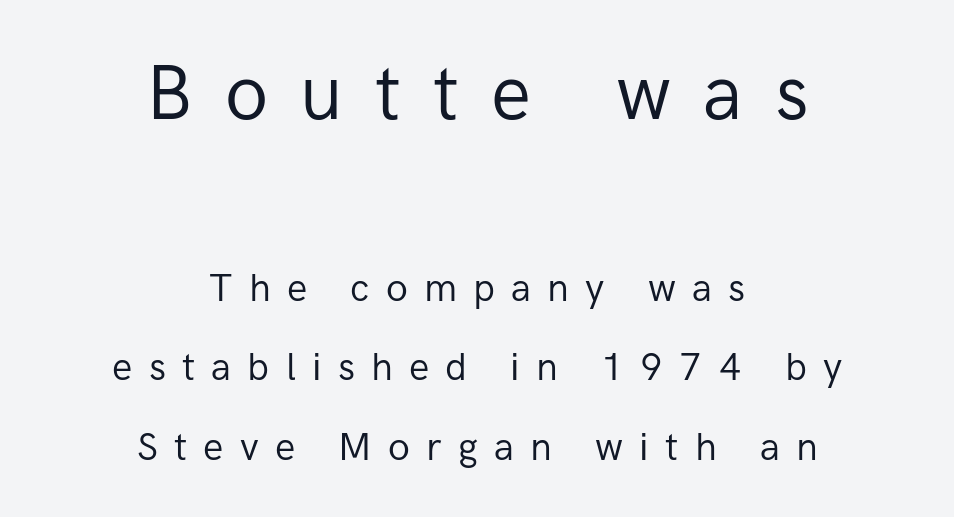
{"serif": "no", "italic": "no", "bold": "no", "weight": "regular", "width": "normal", "stroke_contrast": "low", "x_height": "medium", "monospaced": "no", "underline": "no", "align": "center", "line_spacing": "loose", "line_spacing_ratio": 2.09, "letter_spacing": "wide", "letter_spacing_em": 0.43, "larger_block": "first", "size_ratio": 1.97, "glyph_px": 75}
